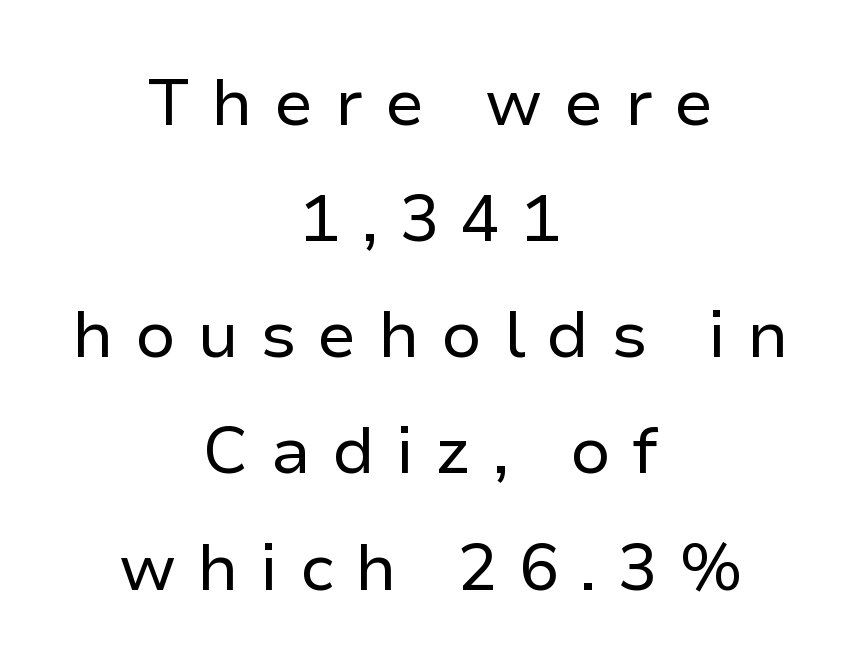
Rendered with straight, roman letterforms. Looks like regular typesetting: each glyph gets only the width it needs. Just letters on the line, the space beneath them empty. Horizontal alignment here is central, giving a formal, balanced look. The font family rendered here belongs to the sans-serif group. Is this a heavy cut? Hardly; it is regular or lighter.
